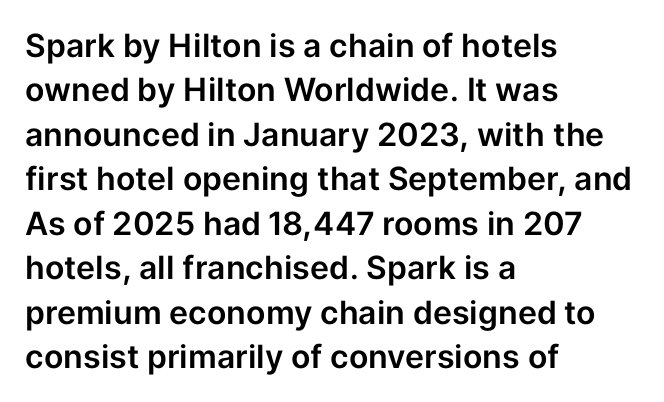
Q: Is the text italic (slanted)? A: No, it is upright.
Q: Is the typeface a serif or a sans-serif typeface? A: Sans-serif.
Q: Is the text underlined? A: No.
Q: How is the paragraph aligned? A: Left-aligned.
Q: Is the spacing between letters normal or unusually wide? A: Normal.
Q: Is the spacing between lines tight, normal or loose? A: Normal.
Q: Width (condensed, normal, or wide)? A: Normal.
Q: Stroke contrast? A: Low.
Q: x-height? A: Medium.
Q: Monospaced? A: No.
